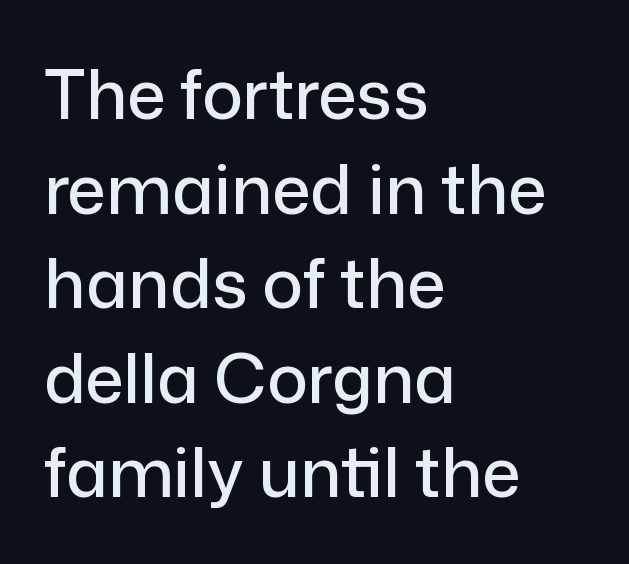
The image shows 68 px sans-serif type, upright; set left-aligned, normal line spacing (1.39x), normal letter spacing, not underlined; low stroke contrast and a medium x-height.
